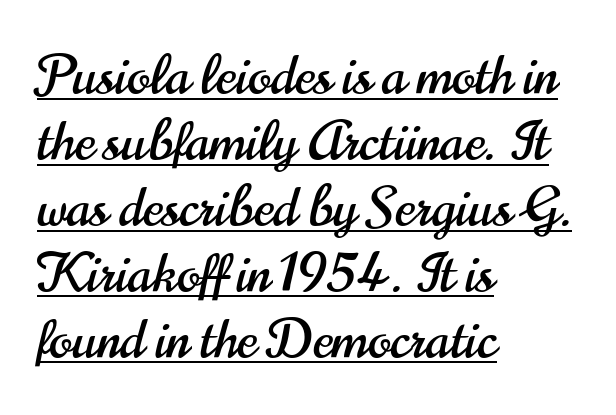
{"serif": "no", "width": "condensed", "stroke_contrast": "high", "x_height": "small", "monospaced": "no", "underline": "yes", "align": "left", "line_spacing_ratio": 1.22, "letter_spacing": "normal", "letter_spacing_em": 0.0, "glyph_px": 54}
